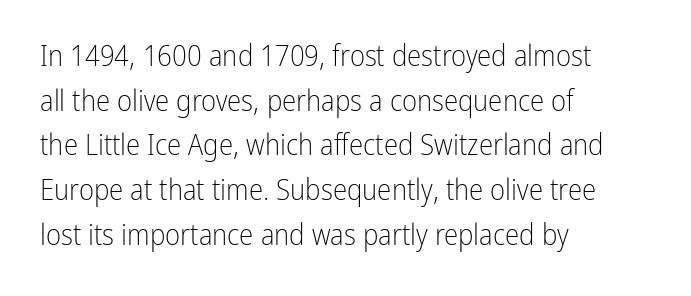
The image shows 29 px light, condensed sans-serif type, upright; set left-aligned, normal line spacing (1.54x), normal letter spacing, not underlined; low stroke contrast and a medium x-height.
